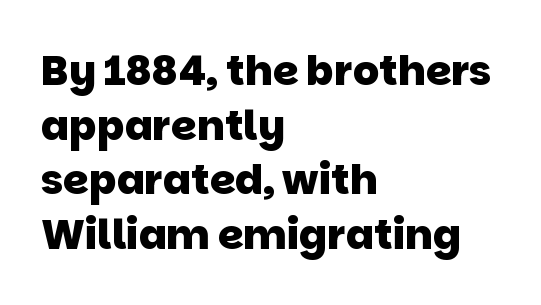
The image shows 41 px heavy sans-serif type; set left-aligned, normal line spacing (1.33x), normal letter spacing, not underlined; low stroke contrast and a large x-height.
